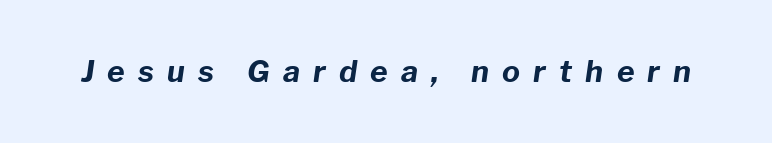
{"italic": "yes", "lean": "right", "slant_degrees": 8, "bold": "yes", "weight": "bold", "width": "normal", "stroke_contrast": "low", "x_height": "medium", "monospaced": "no", "underline": "no", "letter_spacing": "wide", "letter_spacing_em": 0.44, "glyph_px": 30}
